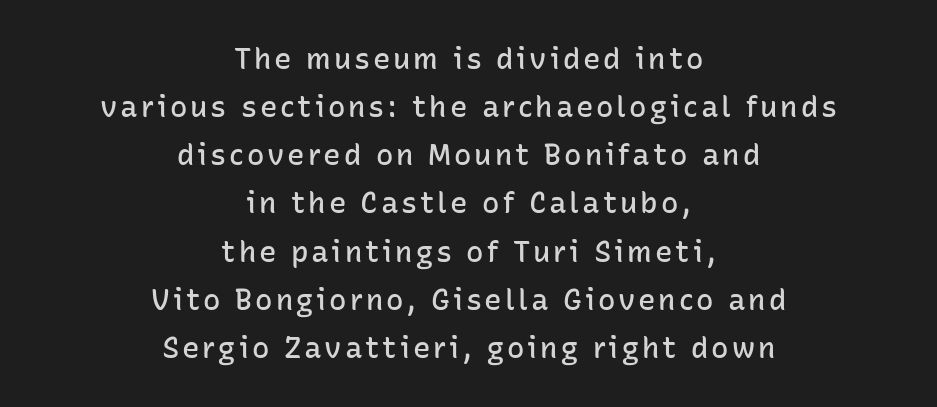
{"serif": "no", "italic": "no", "bold": "semi", "weight": "semibold", "width": "normal", "stroke_contrast": "low", "x_height": "medium", "monospaced": "no", "underline": "no", "align": "center", "line_spacing": "normal", "line_spacing_ratio": 1.66, "glyph_px": 29}
